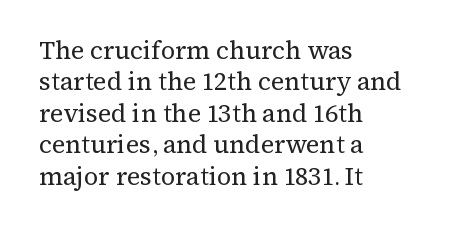
The image shows 25 px text type, upright; set left-aligned, normal line spacing (1.26x), normal letter spacing, not underlined.
